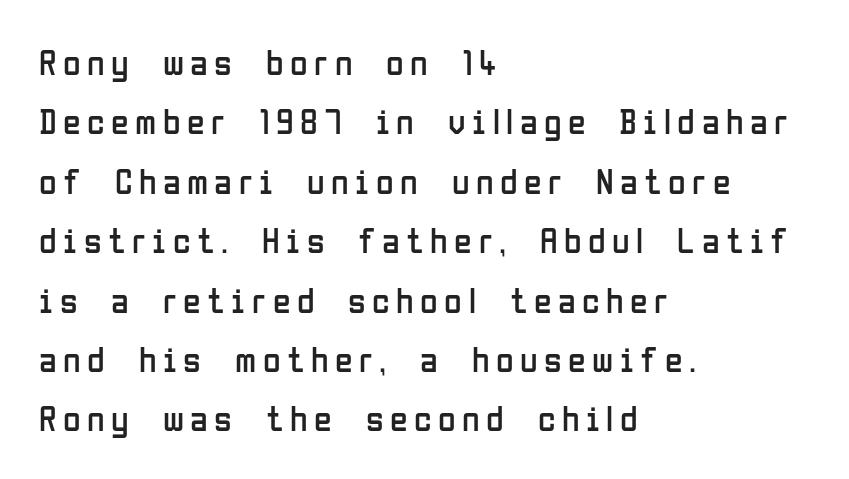
Q: Is the text bold? A: No.
Q: Is the text italic (slanted)? A: No, it is upright.
Q: Is the typeface a serif or a sans-serif typeface? A: Sans-serif.
Q: Is the text underlined? A: No.
Q: How is the paragraph aligned? A: Left-aligned.
Q: Is the spacing between lines tight, normal or loose? A: Normal.
Q: Width (condensed, normal, or wide)? A: Condensed.
Q: Stroke contrast? A: Low.
Q: x-height? A: Medium.
Q: Monospaced? A: No.
